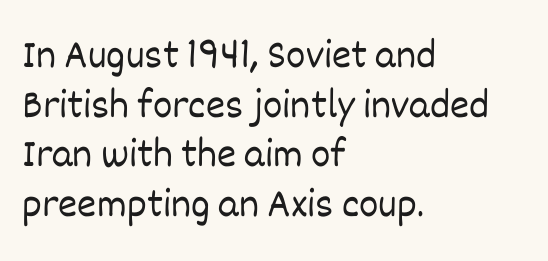
The image shows 41 px light type, upright; set left-aligned, line spacing 1.21x, normal letter spacing, not underlined; low stroke contrast and a large x-height.
